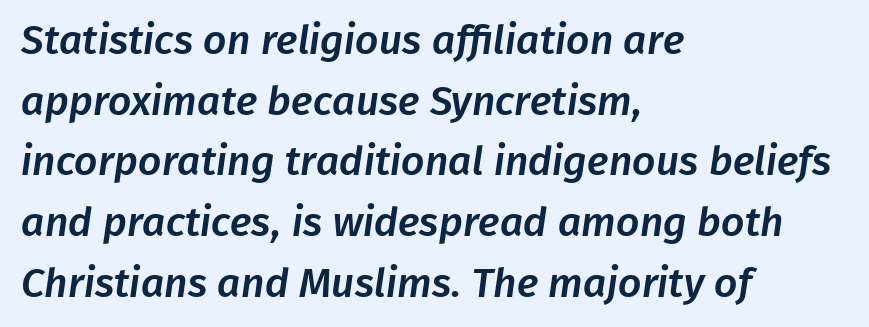
Words float on clear page, feet unadorned. What stands out about the letter spacing? Nothing — it is the standard amount. Does the copy run flush right? No — it runs flush left. The vertical gap from one line to the next is medium. Each letter keeps its own natural width here, so spacing adapts to shape. These lines are composed in type without serifs.
